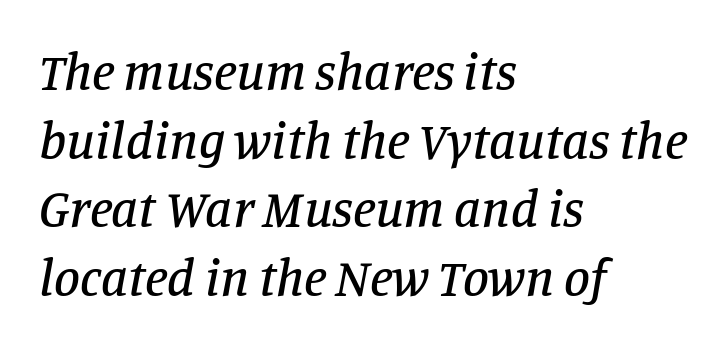
Q: Is the text italic (slanted)? A: Yes, it leans right by about 11 degrees.
Q: Is the typeface a serif or a sans-serif typeface? A: Serif.
Q: Is the text underlined? A: No.
Q: How is the paragraph aligned? A: Left-aligned.
Q: Is the spacing between letters normal or unusually wide? A: Normal.
Q: Is the spacing between lines tight, normal or loose? A: Normal.
Q: Width (condensed, normal, or wide)? A: Normal.
Q: Stroke contrast? A: Low.
Q: x-height? A: Large.
Q: Monospaced? A: No.
